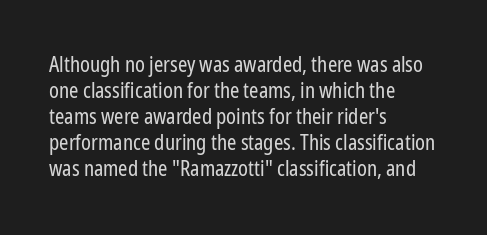
The typography opts for an upright posture over an oblique one. Unmarked baselines from the first word to the last. Students, note that the glyphs here touch the page at normal intervals. Which margin do the lines hug? The left one — the right edge is uneven. The typesetting does not lean heavy: it is not bold.
